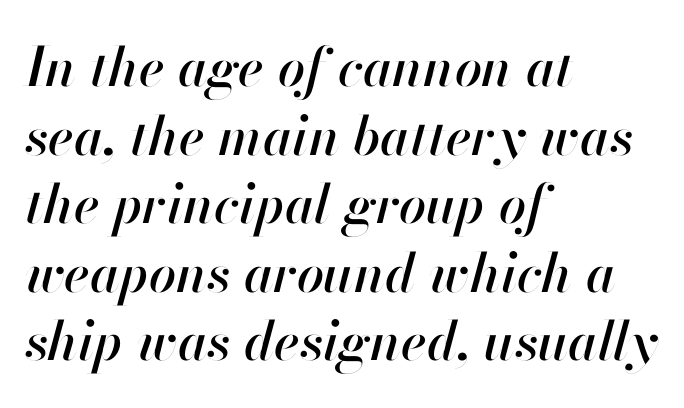
{"italic": "yes", "lean": "right", "slant_degrees": 13, "width": "normal", "stroke_contrast": "high", "x_height": "small", "monospaced": "no", "underline": "no", "align": "left", "line_spacing": "normal", "line_spacing_ratio": 1.27, "letter_spacing": "normal", "letter_spacing_em": 0.0, "glyph_px": 54}
